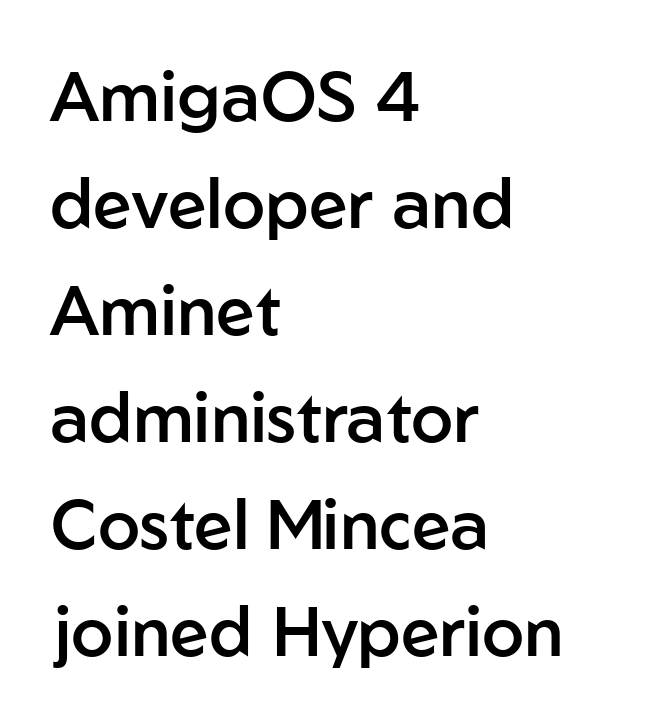
The image shows 69 px semibold sans-serif type, upright; set left-aligned, normal line spacing (1.55x), normal letter spacing, not underlined; low stroke contrast and a medium x-height.
